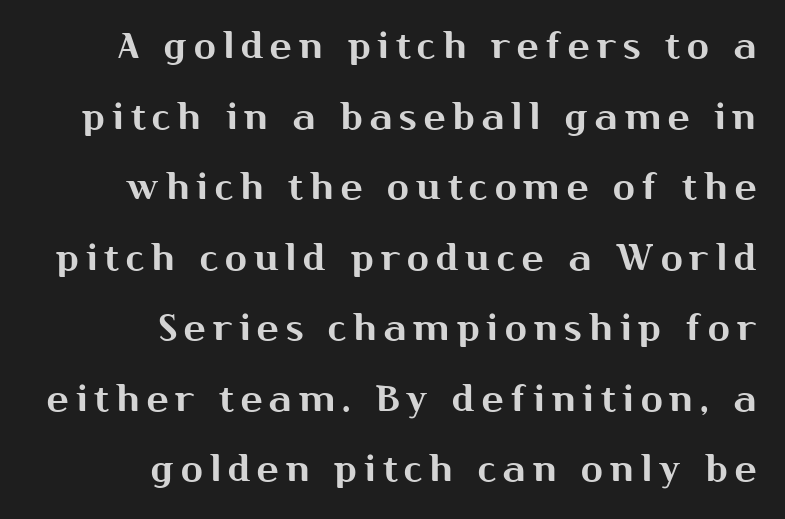
The image shows 36 px sans-serif type, upright; set right-aligned, loose line spacing (1.96x), unusually wide letter spacing (+0.2 em), not underlined; medium stroke contrast and a medium x-height.
